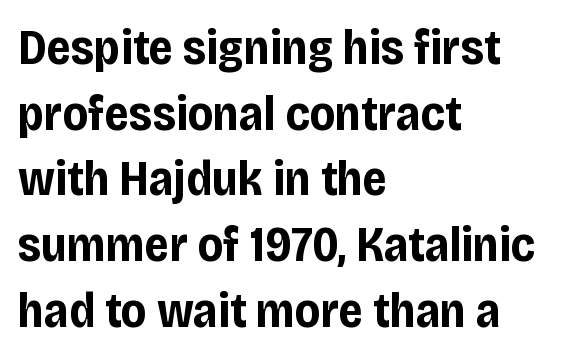
Classification — sans serif. A bare baseline throughout the passage. Think of a printed novel: that variable character pitch is what you see here. The face used here has the dense, thick strokes of a bold. Alignment: flush left. Line spacing here is normal.
